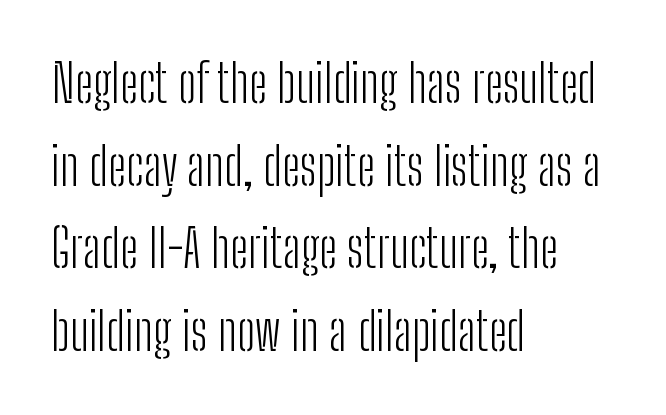
The image shows 52 px light, condensed sans-serif type, upright; set left-aligned, normal line spacing (1.59x), normal letter spacing, not underlined; low stroke contrast and a medium x-height.
